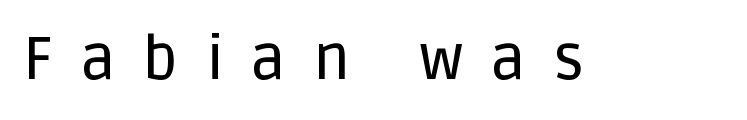
{"serif": "no", "italic": "no", "width": "normal", "stroke_contrast": "low", "x_height": "large", "monospaced": "no", "underline": "no", "letter_spacing": "wide", "letter_spacing_em": 0.46, "glyph_px": 60}
